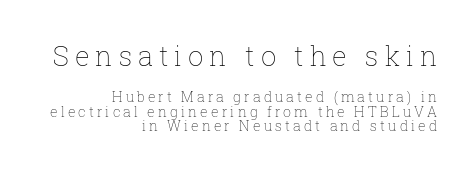
The image shows 27 px text type, upright; set right-aligned, tight line spacing (1.05x), unusually wide letter spacing (+0.22 em), not underlined; the first (top) block is 1.93x larger.
